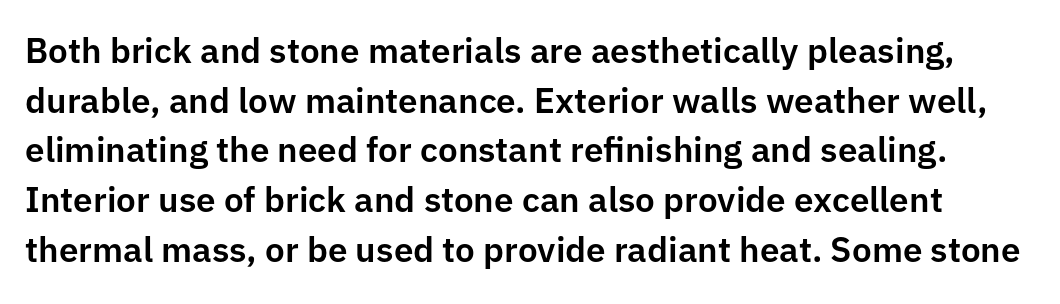
The image shows 35 px sans-serif type, upright; set normal line spacing (1.42x), normal letter spacing, not underlined; low stroke contrast and a medium x-height.
